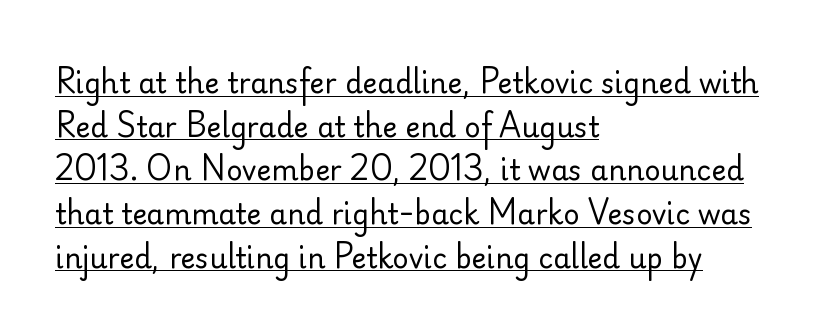
Rows of type keep a routine distance in the vertical direction. Visually the block forms a straight wall on the left and a jagged coastline on the right. In terms of letterspacing, this is plain default setting. Each letter's strokes conclude bluntly, with no projecting serifs. A continuous stroke trails under the words, as in a hyperlink. Quick note: not italic, upright.
